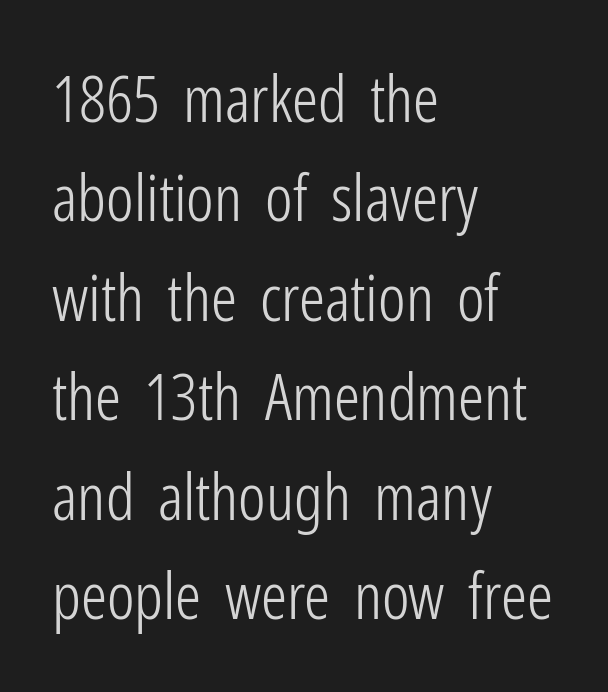
{"serif": "no", "italic": "no", "bold": "no", "weight": "light", "width": "condensed", "stroke_contrast": "low", "x_height": "medium", "monospaced": "no", "underline": "no", "align": "left", "line_spacing": "normal", "line_spacing_ratio": 1.53, "letter_spacing": "normal", "letter_spacing_em": 0.0, "glyph_px": 65}
